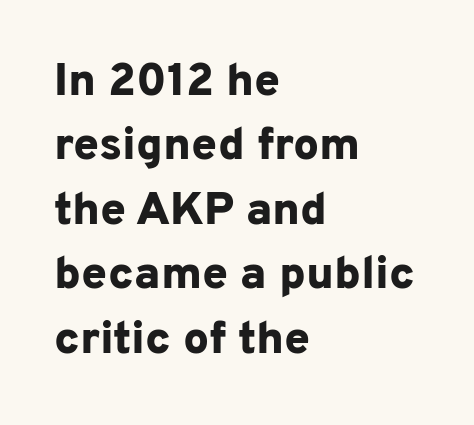
Q: Is the text bold? A: Yes.
Q: Is the text italic (slanted)? A: No, it is upright.
Q: Is the typeface a serif or a sans-serif typeface? A: Sans-serif.
Q: Is the text underlined? A: No.
Q: How is the paragraph aligned? A: Left-aligned.
Q: Is the spacing between letters normal or unusually wide? A: Normal.
Q: Is the spacing between lines tight, normal or loose? A: Normal.
Q: Width (condensed, normal, or wide)? A: Normal.
Q: Stroke contrast? A: Low.
Q: x-height? A: Medium.
Q: Monospaced? A: No.
